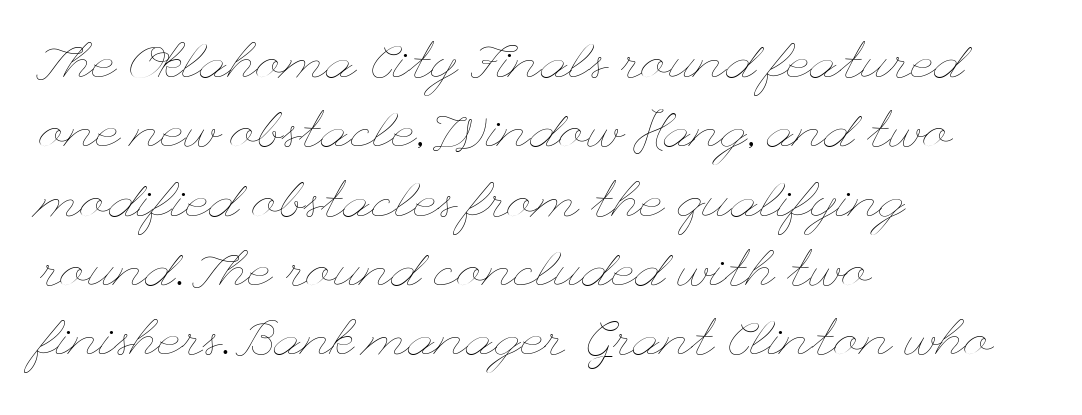
{"bold": "no", "weight": "thin", "width": "wide", "stroke_contrast": "low", "x_height": "small", "underline": "no", "align": "left", "line_spacing": "normal", "line_spacing_ratio": 1.36, "letter_spacing": "normal", "letter_spacing_em": 0.0, "glyph_px": 51}
